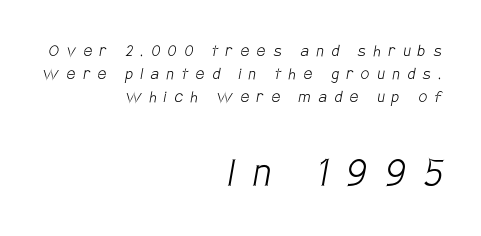
Q: Is the text bold? A: No.
Q: Is the typeface a serif or a sans-serif typeface? A: Sans-serif.
Q: Is the text underlined? A: No.
Q: How is the paragraph aligned? A: Right-aligned.
Q: Is the spacing between letters normal or unusually wide? A: Unusually wide.
Q: Which block of text is set in a larger size, the first (top) or the second (bottom)? A: The second (bottom) one.
Q: Width (condensed, normal, or wide)? A: Condensed.
Q: Stroke contrast? A: Low.
Q: x-height? A: Large.
Q: Monospaced? A: No.
